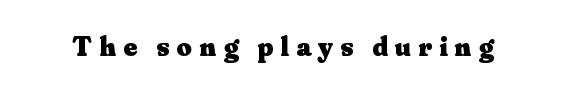
In terms of letterform style, serifs are clearly present. Rule under the text: the space is simply empty. Summary of weight: heavy, a full bold. Display-style spreading of the glyphs; the letterfit is very open. Every character sits straight up, as roman type does. Character widths vary here, with narrow letters taking less room than wide ones.
